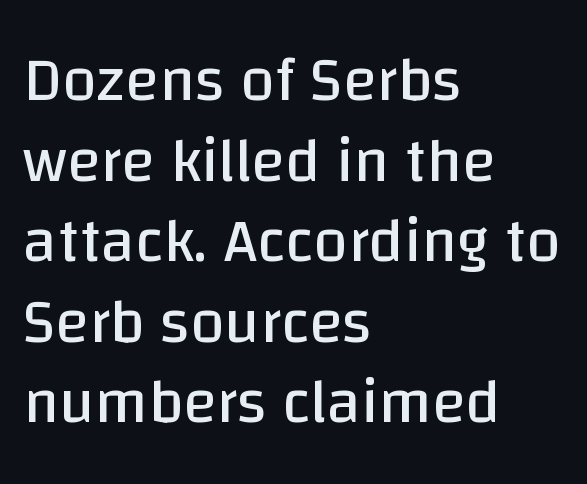
The specimen reads as upright at a glance. The rag falls on the right side of this text block. Each letter keeps its own natural width here, so spacing adapts to shape. Note: no serifs on the glyphs. No chunkiness to these letters — they're not bold. The line-height multiplier appears to be the usual default.
